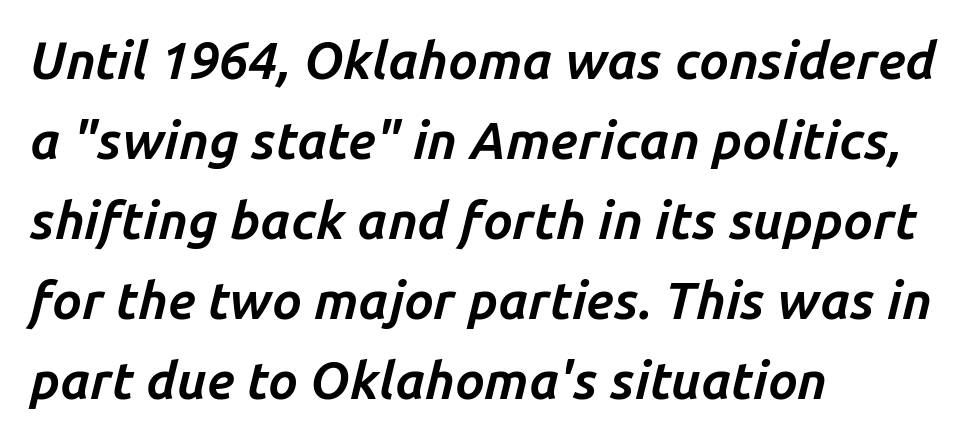
The image shows 52 px bold type, italic (leaning right); set left-aligned, normal line spacing (1.54x), normal letter spacing, not underlined; low stroke contrast and a medium x-height.
